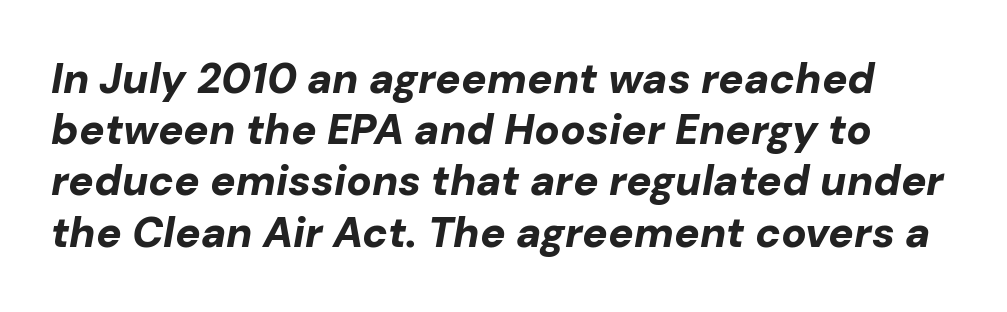
The image shows 42 px bold type, italic (leaning right); set line spacing 1.22x, normal letter spacing, not underlined; low stroke contrast and a medium x-height.
